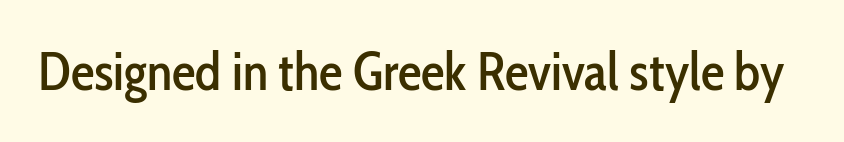
{"serif": "no", "italic": "no", "width": "condensed", "stroke_contrast": "low", "x_height": "medium", "monospaced": "no", "underline": "no", "letter_spacing": "normal", "letter_spacing_em": 0.0, "glyph_px": 53}
